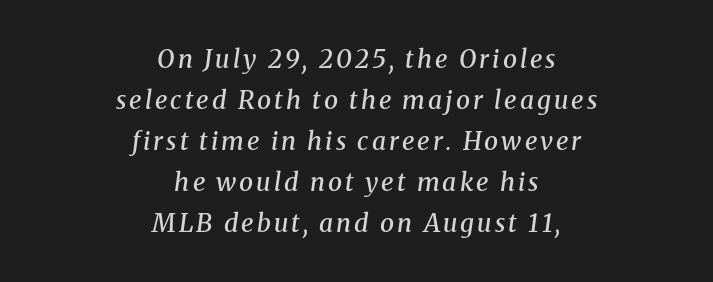
The image shows 25 px text type, italic (leaning right); set centered, normal line spacing (1.64x), not underlined.
